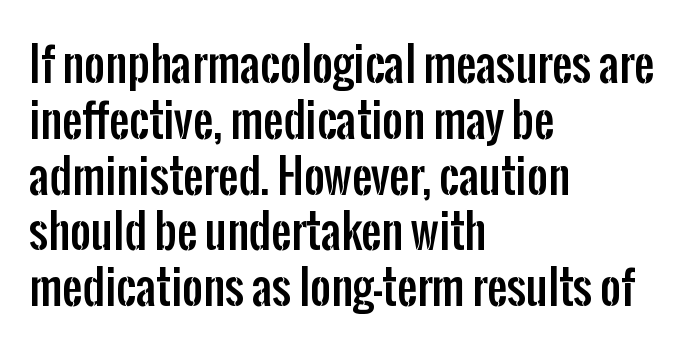
{"serif": "no", "italic": "no", "width": "condensed", "stroke_contrast": "low", "x_height": "medium", "monospaced": "no", "underline": "no", "align": "left", "line_spacing_ratio": 1.24, "letter_spacing": "normal", "letter_spacing_em": 0.0, "glyph_px": 45}
